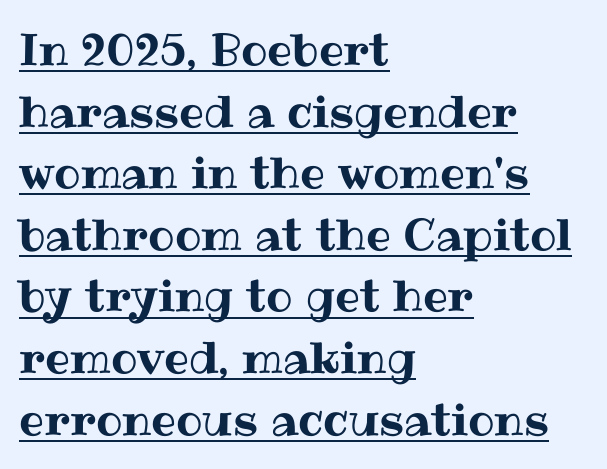
Q: Is the text italic (slanted)? A: No, it is upright.
Q: Is the text underlined? A: Yes.
Q: How is the paragraph aligned? A: Left-aligned.
Q: Is the spacing between letters normal or unusually wide? A: Normal.
Q: Is the spacing between lines tight, normal or loose? A: Normal.
Q: Width (condensed, normal, or wide)? A: Normal.
Q: Stroke contrast? A: Medium.
Q: x-height? A: Medium.
Q: Monospaced? A: No.
